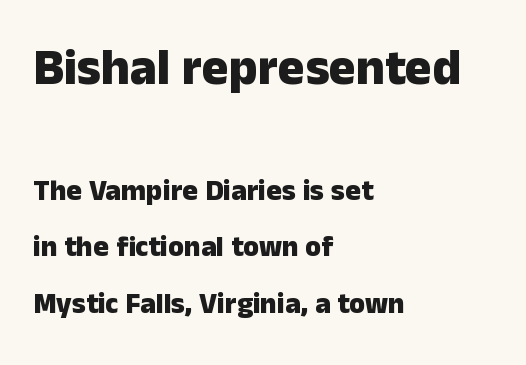
The image shows 50 px heavy sans-serif type, upright; set left-aligned, loose line spacing (1.94x), normal letter spacing, not underlined; the first (top) block is 1.72x larger; low stroke contrast and a medium x-height.
